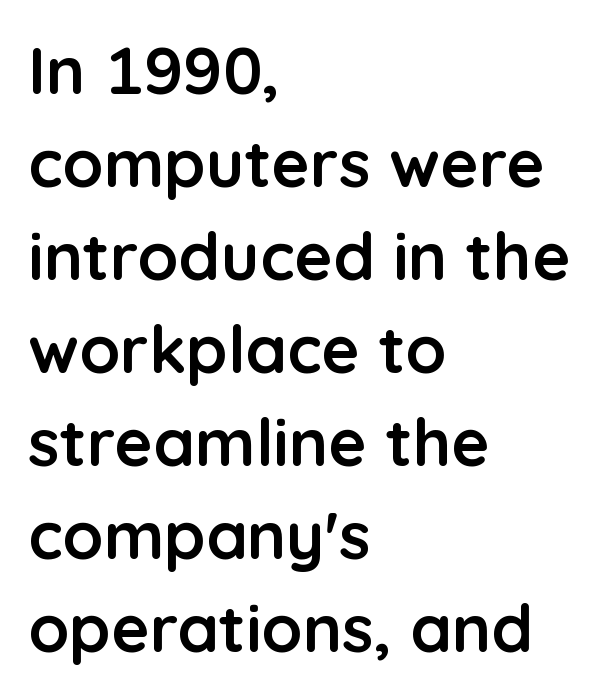
{"serif": "no", "italic": "no", "bold": "yes", "weight": "semibold", "width": "normal", "stroke_contrast": "low", "x_height": "medium", "monospaced": "no", "underline": "no", "align": "left", "line_spacing": "normal", "line_spacing_ratio": 1.41, "letter_spacing": "normal", "letter_spacing_em": 0.0, "glyph_px": 66}
